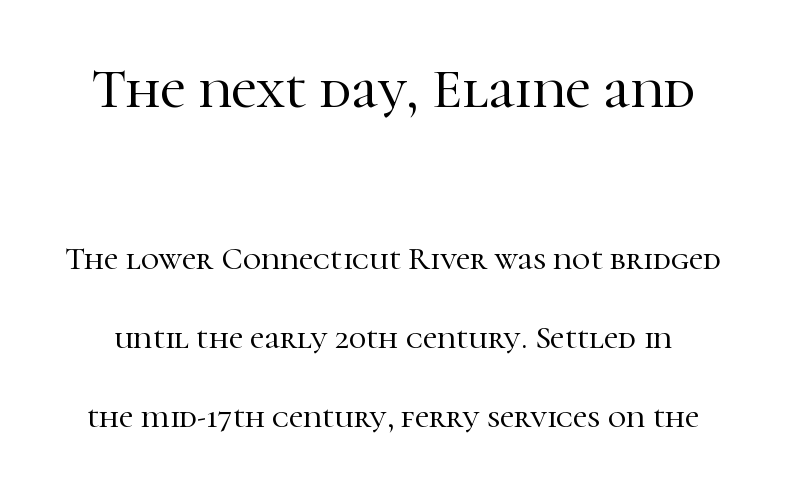
Q: Is the text italic (slanted)? A: No, it is upright.
Q: Is the typeface a serif or a sans-serif typeface? A: Serif.
Q: Is the text underlined? A: No.
Q: Is the spacing between letters normal or unusually wide? A: Normal.
Q: Is the spacing between lines tight, normal or loose? A: Loose.
Q: Which block of text is set in a larger size, the first (top) or the second (bottom)? A: The first (top) one.
Q: Width (condensed, normal, or wide)? A: Normal.
Q: Stroke contrast? A: High.
Q: x-height? A: Medium.
Q: Monospaced? A: No.
